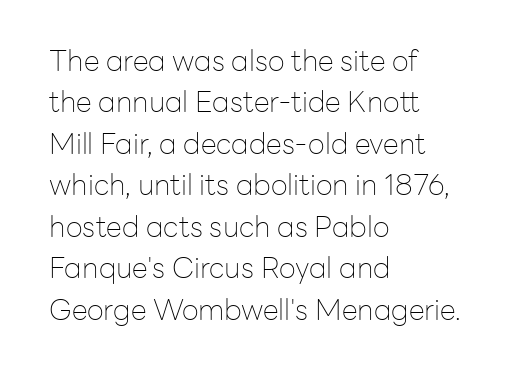
Tracking value appears to be zero — textbook default spacing. No letter is thick-stroked: the sample isn't bold. The specimen reads as upright at a glance. Where is the straight margin? On the left.
